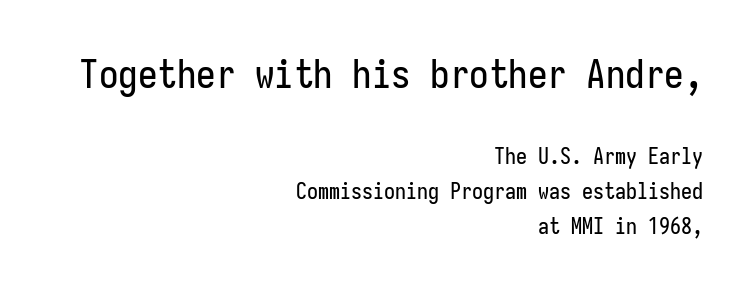
The image shows 39 px condensed sans-serif type, upright, monospaced; set right-aligned, normal line spacing (1.57x), normal letter spacing, not underlined; the first (top) block is 1.77x larger; low stroke contrast and a medium x-height.
